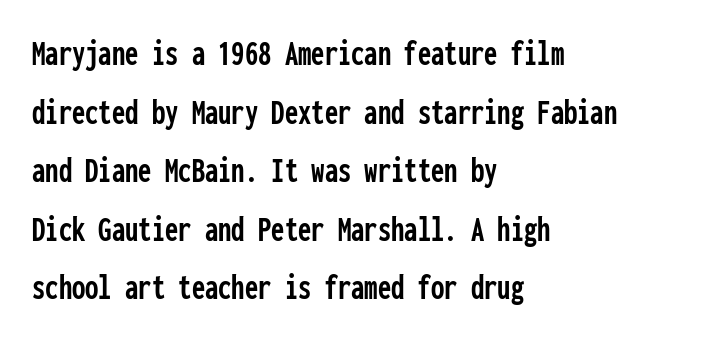
Q: Is the text italic (slanted)? A: No, it is upright.
Q: Is the typeface a serif or a sans-serif typeface? A: Sans-serif.
Q: Is the text underlined? A: No.
Q: How is the paragraph aligned? A: Left-aligned.
Q: Is the spacing between letters normal or unusually wide? A: Normal.
Q: Is the spacing between lines tight, normal or loose? A: Normal.
Q: Width (condensed, normal, or wide)? A: Condensed.
Q: Stroke contrast? A: Low.
Q: x-height? A: Medium.
Q: Monospaced? A: Yes.
